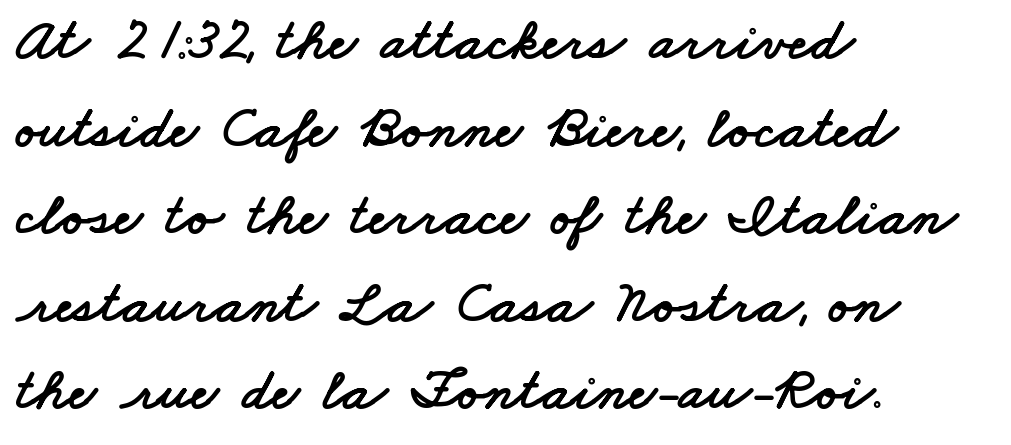
Q: Is the typeface a serif or a sans-serif typeface? A: Sans-serif.
Q: Is the text underlined? A: No.
Q: How is the paragraph aligned? A: Left-aligned.
Q: Is the spacing between letters normal or unusually wide? A: Normal.
Q: Is the spacing between lines tight, normal or loose? A: Normal.
Q: Width (condensed, normal, or wide)? A: Wide.
Q: Stroke contrast? A: Low.
Q: x-height? A: Small.
Q: Monospaced? A: No.
